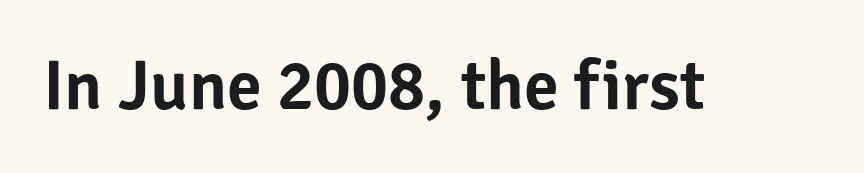
Q: Is the text italic (slanted)? A: No, it is upright.
Q: Is the typeface a serif or a sans-serif typeface? A: Sans-serif.
Q: Is the text underlined? A: No.
Q: Is the spacing between letters normal or unusually wide? A: Normal.
Q: Width (condensed, normal, or wide)? A: Normal.
Q: Stroke contrast? A: Low.
Q: x-height? A: Medium.
Q: Monospaced? A: No.
